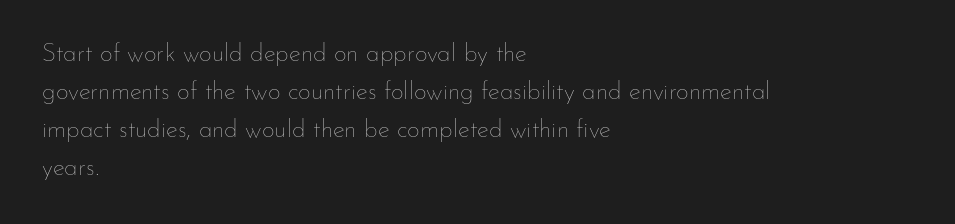
The image shows 25 px text type, upright; set left-aligned, normal line spacing (1.52x), normal letter spacing, not underlined.
